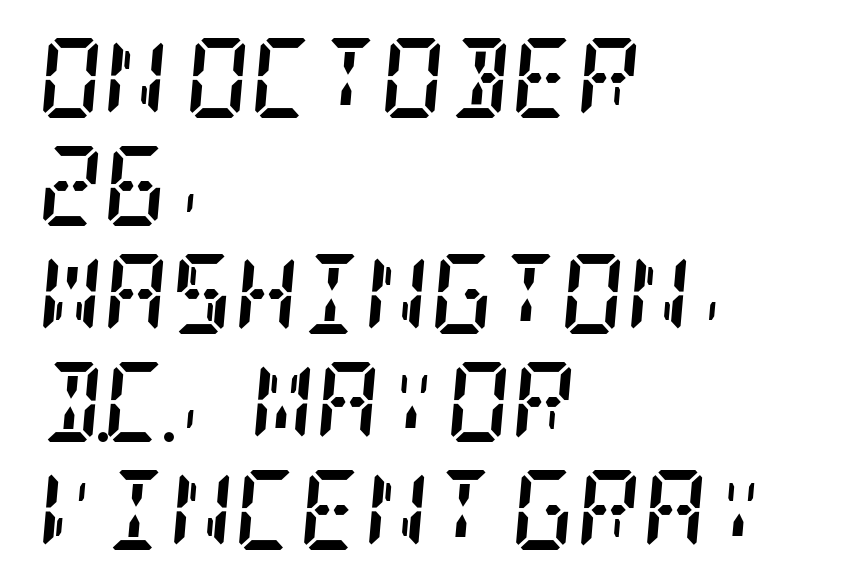
Q: Is the text bold? A: Yes.
Q: Is the text italic (slanted)? A: Yes, it leans right by about 5 degrees.
Q: Is the typeface a serif or a sans-serif typeface? A: Serif.
Q: Is the text underlined? A: No.
Q: How is the paragraph aligned? A: Left-aligned.
Q: Is the spacing between letters normal or unusually wide? A: Normal.
Q: Is the spacing between lines tight, normal or loose? A: Normal.
Q: Width (condensed, normal, or wide)? A: Condensed.
Q: Stroke contrast? A: Low.
Q: x-height? A: Large.
